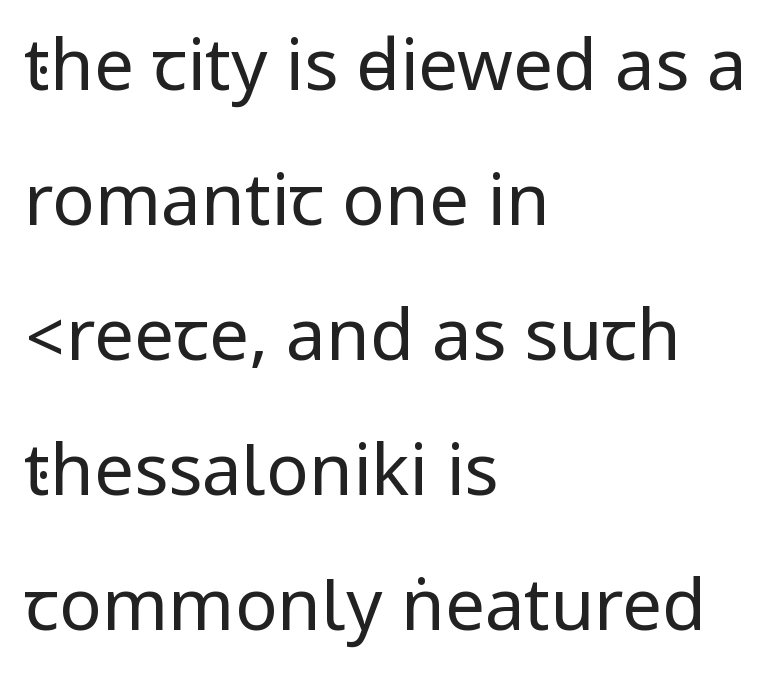
The image shows 71 px regular-weight, condensed sans-serif type, upright; set left-aligned, loose line spacing (1.9x), normal letter spacing, not underlined; low stroke contrast.
